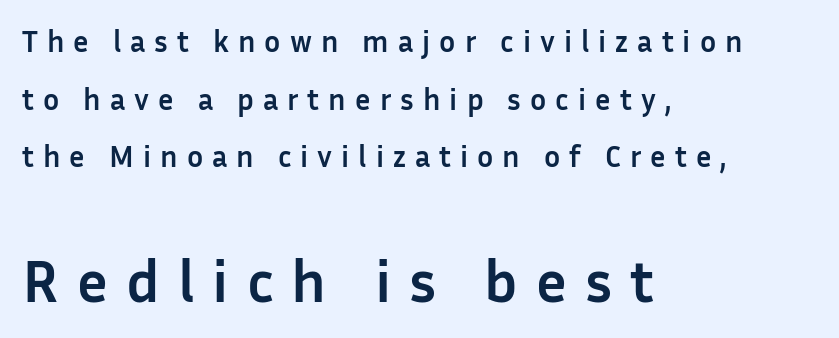
The image shows 60 px semibold sans-serif type, upright; set left-aligned, loose line spacing (1.92x), unusually wide letter spacing (+0.3 em), not underlined; the second (bottom) block is 2.0x larger; low stroke contrast and a medium x-height.
